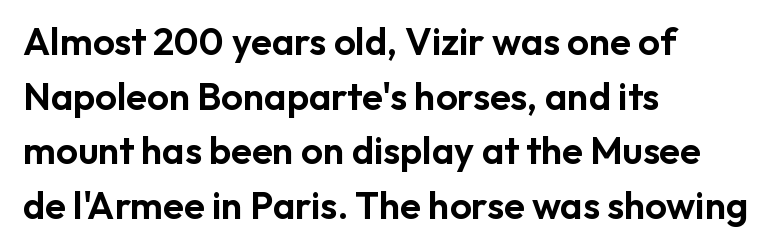
The image shows 38 px sans-serif type, upright; set left-aligned, normal line spacing (1.44x), normal letter spacing, not underlined; low stroke contrast and a medium x-height.
